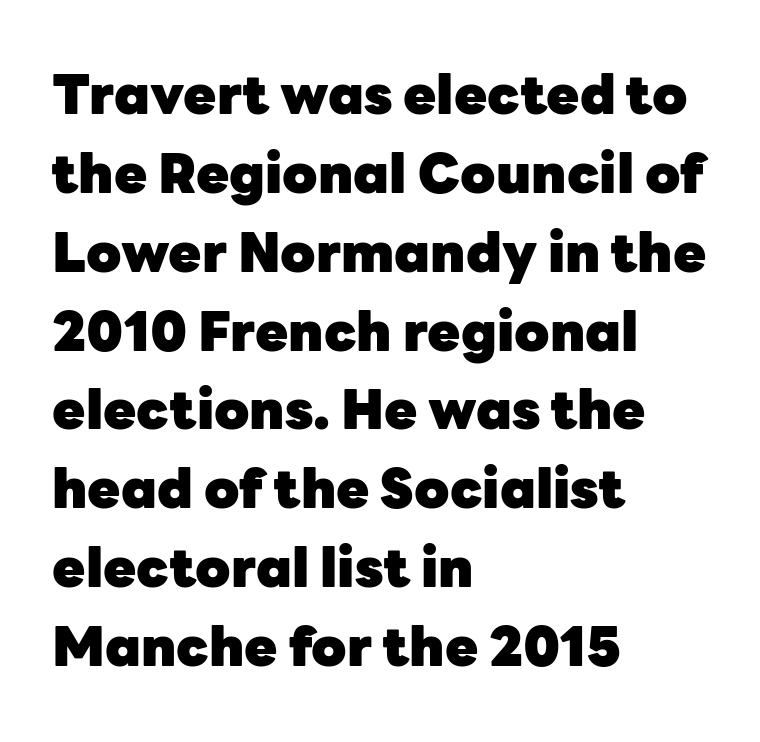
Q: Is the text bold? A: Yes.
Q: Is the text italic (slanted)? A: No, it is upright.
Q: Is the typeface a serif or a sans-serif typeface? A: Sans-serif.
Q: Is the text underlined? A: No.
Q: How is the paragraph aligned? A: Left-aligned.
Q: Is the spacing between letters normal or unusually wide? A: Normal.
Q: Is the spacing between lines tight, normal or loose? A: Normal.
Q: Width (condensed, normal, or wide)? A: Normal.
Q: Stroke contrast? A: Low.
Q: x-height? A: Medium.
Q: Monospaced? A: No.
